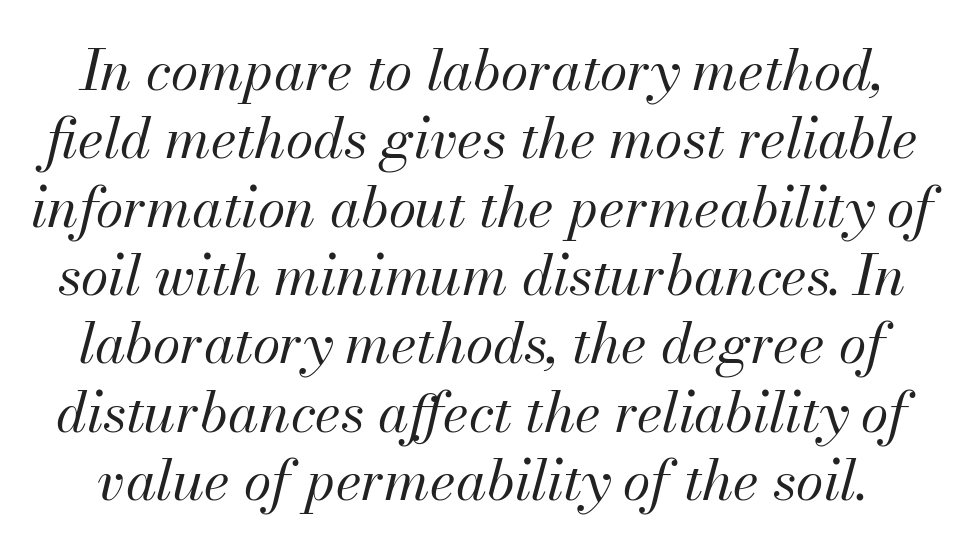
Is this a heavy cut? Hardly; it is regular or lighter. Slant detected: the letters are inclined. You could call the tracking neutral — neither tight nor loose. Here the designer chose a conventional face with non-uniform glyph widths. The passage shown is not underscored anywhere.
